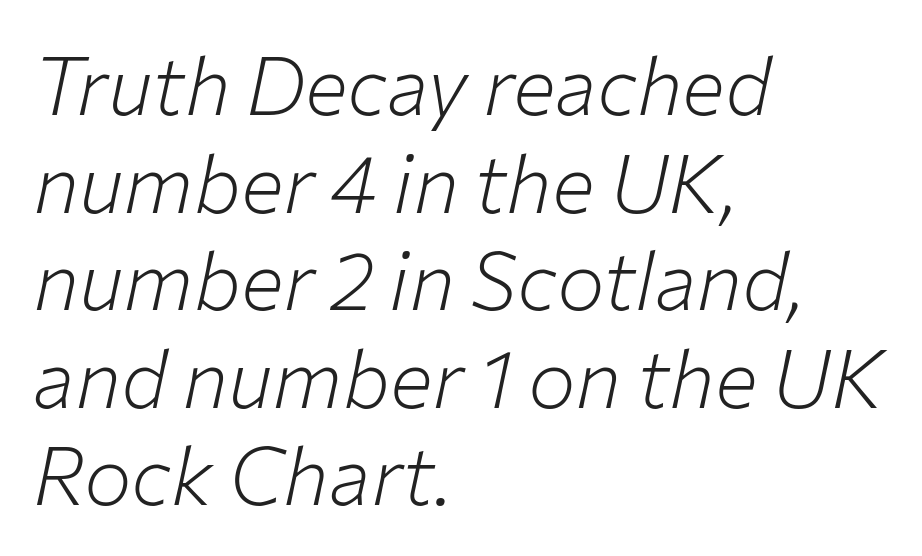
{"italic": "yes", "lean": "right", "slant_degrees": 12, "bold": "no", "weight": "light", "width": "normal", "stroke_contrast": "low", "x_height": "medium", "monospaced": "no", "underline": "no", "align": "left", "line_spacing_ratio": 1.22, "letter_spacing": "normal", "letter_spacing_em": 0.0, "glyph_px": 80}
